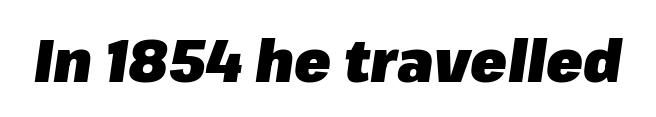
The passage shown is typed in a proportional face where columns would drift. This rendering leaves character spacing at its baseline value. The passage shown is emphatically bold. A bare baseline throughout the passage. There's an unmistakable incline to the writing here.
